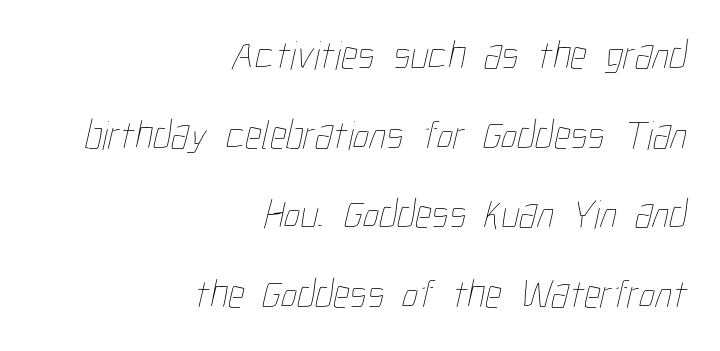
{"bold": "no", "weight": "thin", "width": "condensed", "stroke_contrast": "low", "x_height": "medium", "monospaced": "no", "underline": "no", "align": "right", "line_spacing": "loose", "line_spacing_ratio": 1.94, "letter_spacing": "normal", "letter_spacing_em": 0.0, "glyph_px": 41}
